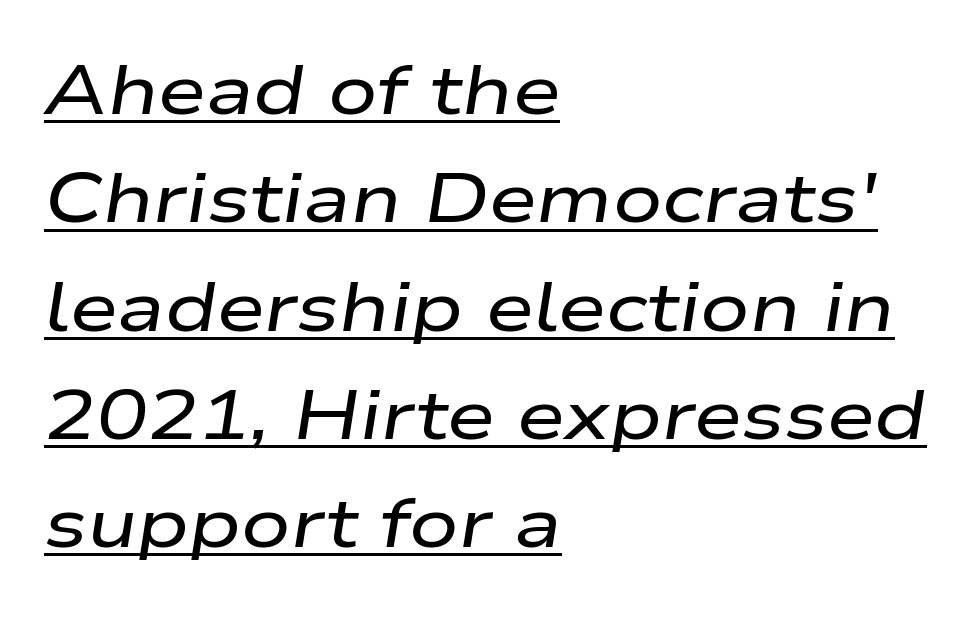
Q: Is the text italic (slanted)? A: Yes, it leans right by about 9 degrees.
Q: Is the text underlined? A: Yes.
Q: How is the paragraph aligned? A: Left-aligned.
Q: Is the spacing between letters normal or unusually wide? A: Normal.
Q: Is the spacing between lines tight, normal or loose? A: Normal.
Q: Width (condensed, normal, or wide)? A: Wide.
Q: Stroke contrast? A: Low.
Q: x-height? A: Medium.
Q: Monospaced? A: No.
